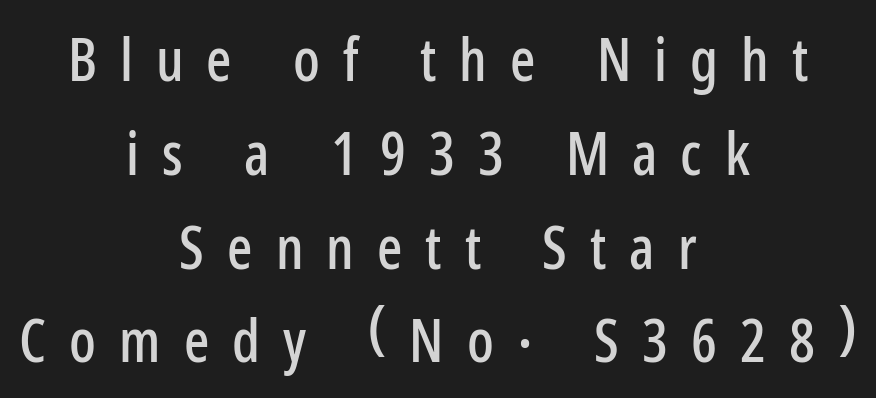
Looks like regular typesetting: each glyph gets only the width it needs. Type without underlining. Honestly, the row spacing looks completely unremarkable. Do the letters lean? They stand straight. Font category for this specimen: sans-serif.
